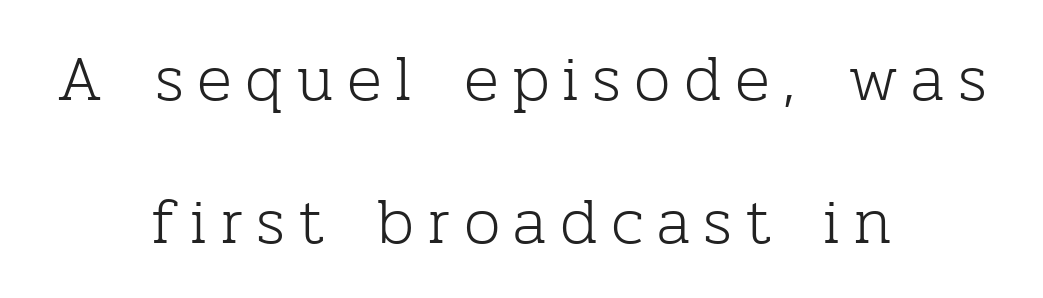
The image shows 65 px light serif type, upright; set centered, loose line spacing (2.2x), unusually wide letter spacing (+0.2 em), not underlined; low stroke contrast and a medium x-height.
